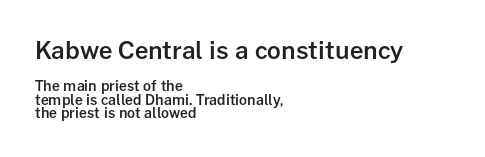
The image shows 24 px text type, upright; set left-aligned, tight line spacing (0.96x), normal letter spacing, not underlined; the first (top) block is 1.71x larger.
